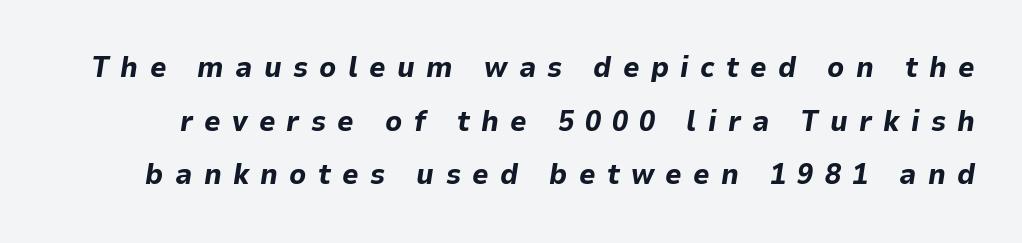
Q: Is the text bold? A: Yes.
Q: Is the text italic (slanted)? A: Yes, it leans right by about 9 degrees.
Q: Is the text underlined? A: No.
Q: Is the spacing between letters normal or unusually wide? A: Unusually wide.
Q: Width (condensed, normal, or wide)? A: Normal.
Q: Stroke contrast? A: Low.
Q: x-height? A: Medium.
Q: Monospaced? A: No.
